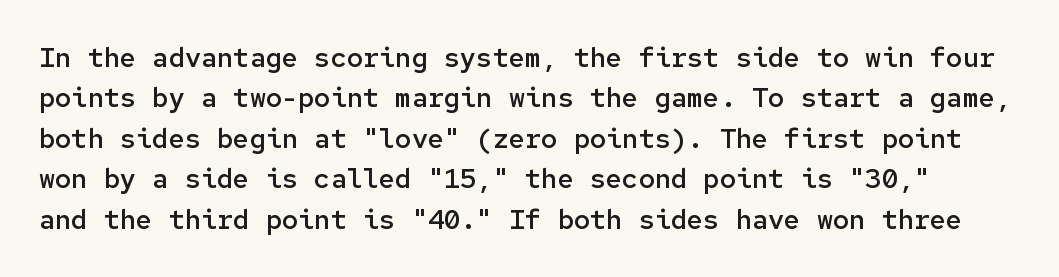
Q: Is the text bold? A: Semi-bold.
Q: Is the text italic (slanted)? A: No, it is upright.
Q: Is the text underlined? A: No.
Q: Is the spacing between letters normal or unusually wide? A: Normal.
Q: Is the spacing between lines tight, normal or loose? A: Normal.
